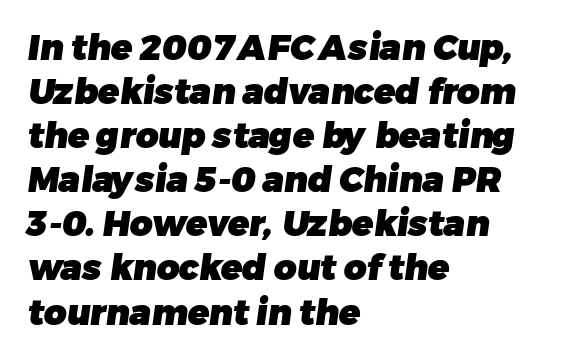
This is heavy type, rendered in bold. Is this a fixed-width face? No — the glyphs have proportional, varying widths. You could call the tracking neutral — neither tight nor loose. Interline gaps are of average width in this sample. A clean baseline with only descenders dipping below it. Line starts are locked; line ends wander.
